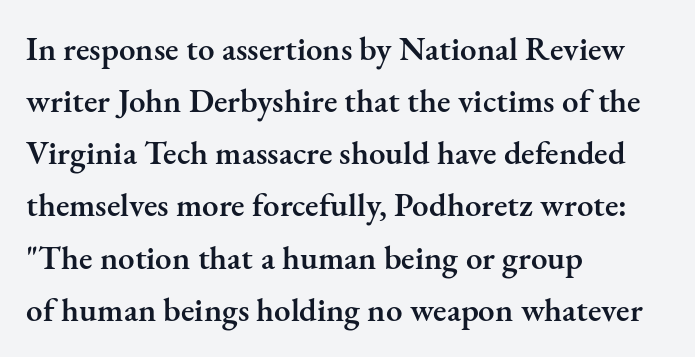
Q: Is the text bold? A: Semi-bold.
Q: Is the text italic (slanted)? A: No, it is upright.
Q: Is the typeface a serif or a sans-serif typeface? A: Serif.
Q: Is the text underlined? A: No.
Q: How is the paragraph aligned? A: Left-aligned.
Q: Is the spacing between letters normal or unusually wide? A: Normal.
Q: Is the spacing between lines tight, normal or loose? A: Normal.
Q: Width (condensed, normal, or wide)? A: Normal.
Q: Stroke contrast? A: Medium.
Q: x-height? A: Small.
Q: Monospaced? A: No.
